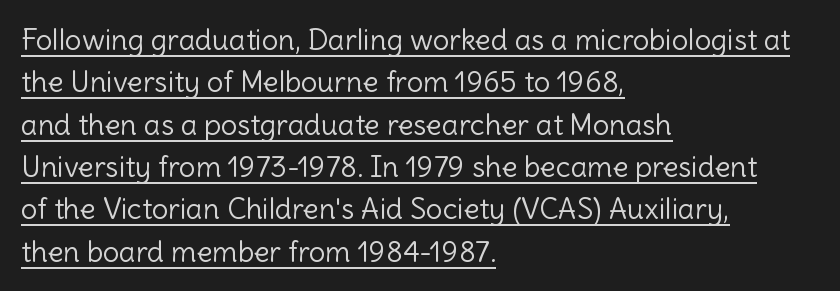
A rule runs beneath these lines of type. The space between consecutive lines is moderate. A light-to-regular cut is what we see here. Spacing between characters is what you'd get straight out of the box. Serif or sans? Sans — the stroke terminals are bare. These lines stack with their left ends in a neat column.
